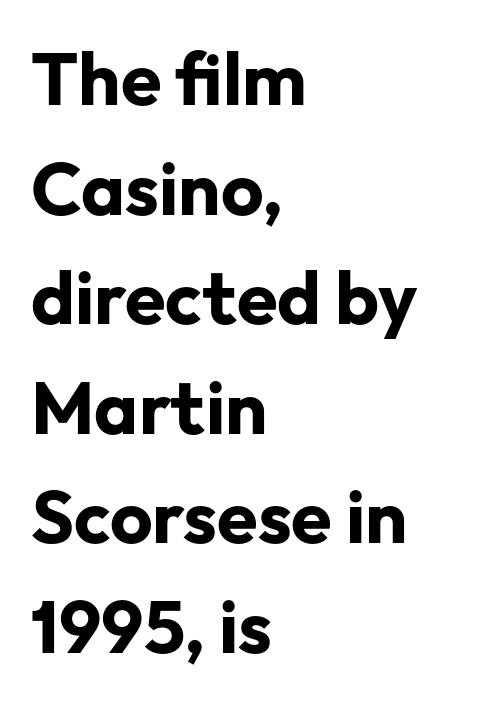
Short and long lines alike share a common starting point at left. The lettering stays uniformly vertical, giving the passage a roman look. If you measured baseline to baseline, you'd find a middling distance. The area under the type is left untouched. Each letter keeps its own natural width here, so spacing adapts to shape.
